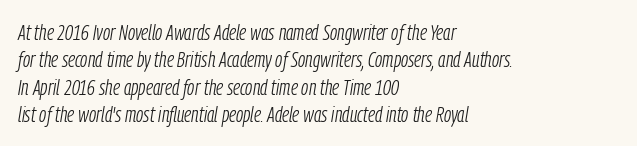
No letter is thick-stroked: the sample isn't bold. The compositor pushed each line to the left boundary. Decoration check: the copy has no underline. Default kerning and tracking; the words read as compact shapes.
